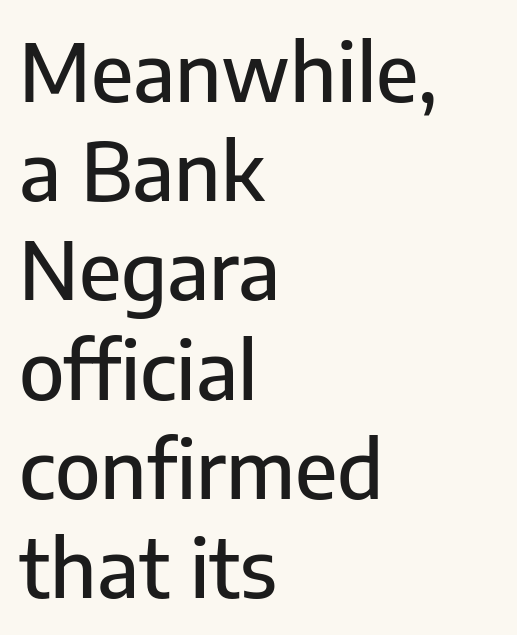
Q: Is the text italic (slanted)? A: No, it is upright.
Q: Is the typeface a serif or a sans-serif typeface? A: Sans-serif.
Q: Is the text underlined? A: No.
Q: How is the paragraph aligned? A: Left-aligned.
Q: Is the spacing between letters normal or unusually wide? A: Normal.
Q: Width (condensed, normal, or wide)? A: Normal.
Q: Stroke contrast? A: Low.
Q: x-height? A: Medium.
Q: Monospaced? A: No.
